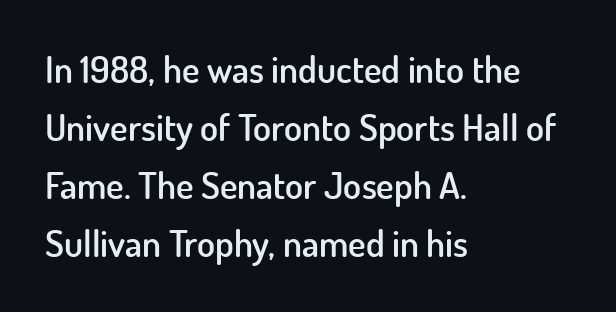
{"serif": "no", "italic": "no", "bold": "semi", "weight": "semibold", "width": "normal", "stroke_contrast": "low", "x_height": "small", "monospaced": "no", "underline": "no", "align": "left", "line_spacing": "normal", "line_spacing_ratio": 1.57, "letter_spacing": "normal", "letter_spacing_em": 0.0, "glyph_px": 37}
